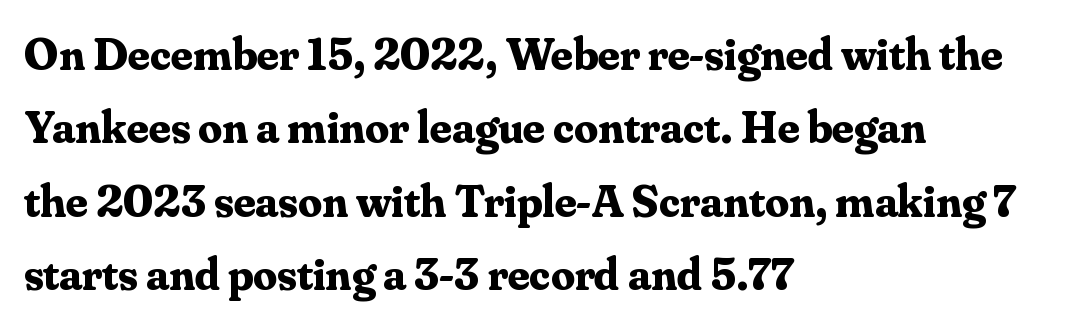
Q: Is the text bold? A: Yes.
Q: Is the text italic (slanted)? A: No, it is upright.
Q: Is the typeface a serif or a sans-serif typeface? A: Serif.
Q: Is the text underlined? A: No.
Q: How is the paragraph aligned? A: Left-aligned.
Q: Is the spacing between letters normal or unusually wide? A: Normal.
Q: Is the spacing between lines tight, normal or loose? A: Normal.
Q: Width (condensed, normal, or wide)? A: Normal.
Q: Stroke contrast? A: Medium.
Q: x-height? A: Small.
Q: Monospaced? A: No.
